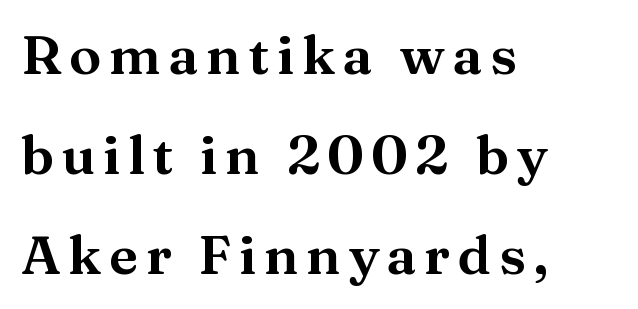
The image shows 54 px serif type, upright; set left-aligned, line spacing 1.85x, not underlined; medium stroke contrast and a medium x-height.
